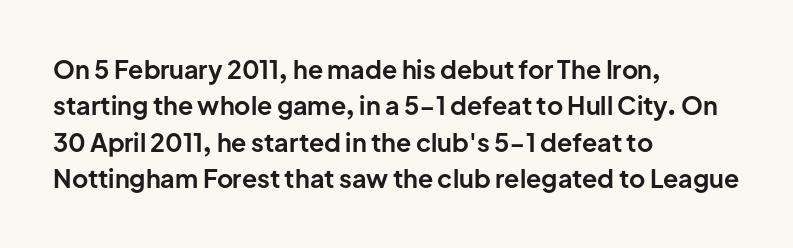
The image shows 25 px bold type, upright; set left-aligned, normal line spacing (1.46x), normal letter spacing, not underlined.
